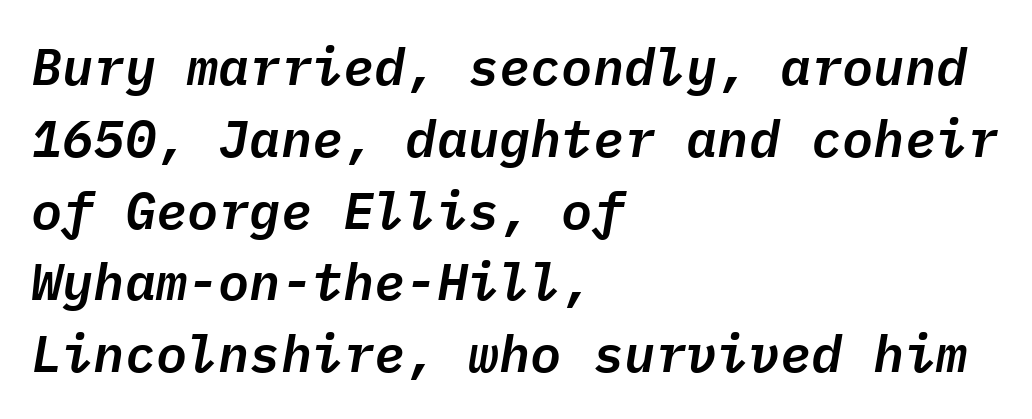
Q: Is the text italic (slanted)? A: Yes, it leans right by about 9 degrees.
Q: Is the text underlined? A: No.
Q: How is the paragraph aligned? A: Left-aligned.
Q: Is the spacing between letters normal or unusually wide? A: Normal.
Q: Is the spacing between lines tight, normal or loose? A: Normal.
Q: Width (condensed, normal, or wide)? A: Normal.
Q: Stroke contrast? A: Low.
Q: x-height? A: Medium.
Q: Monospaced? A: Yes.
